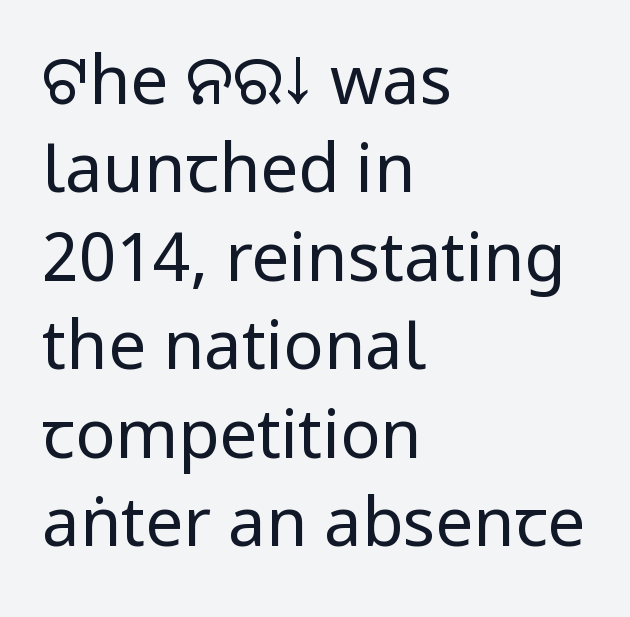
The image shows 67 px regular-weight, condensed sans-serif type, upright; set left-aligned, normal line spacing (1.32x), normal letter spacing, not underlined; low stroke contrast and a large x-height.
